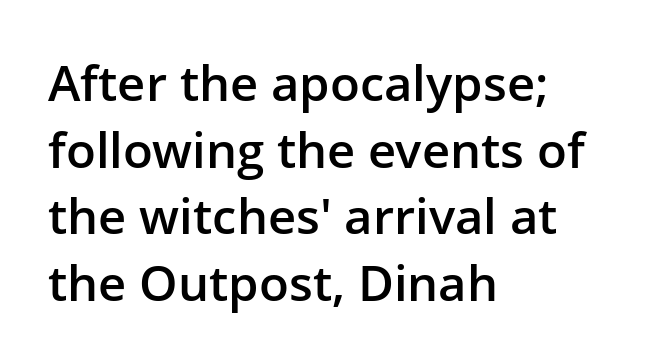
{"serif": "no", "italic": "no", "bold": "semi", "weight": "semibold", "width": "normal", "stroke_contrast": "low", "x_height": "medium", "monospaced": "no", "underline": "no", "align": "left", "line_spacing": "normal", "line_spacing_ratio": 1.36, "letter_spacing": "normal", "letter_spacing_em": 0.0, "glyph_px": 49}
